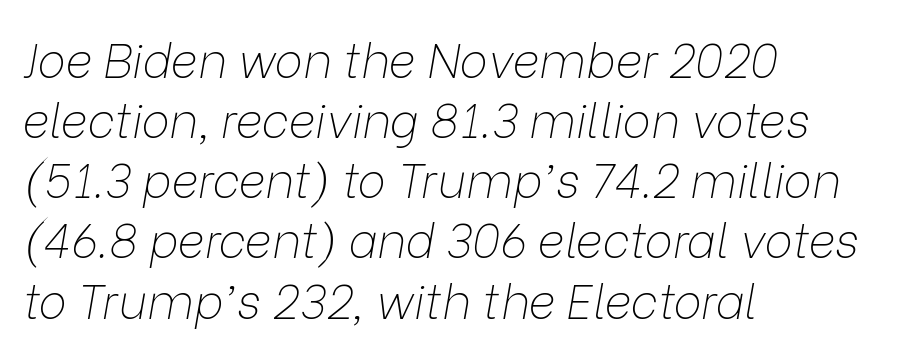
Q: Is the text bold? A: No.
Q: Is the text italic (slanted)? A: Yes, it leans right by about 9 degrees.
Q: Is the text underlined? A: No.
Q: How is the paragraph aligned? A: Left-aligned.
Q: Is the spacing between letters normal or unusually wide? A: Normal.
Q: Is the spacing between lines tight, normal or loose? A: Normal.
Q: Width (condensed, normal, or wide)? A: Normal.
Q: Stroke contrast? A: Low.
Q: x-height? A: Medium.
Q: Monospaced? A: No.
